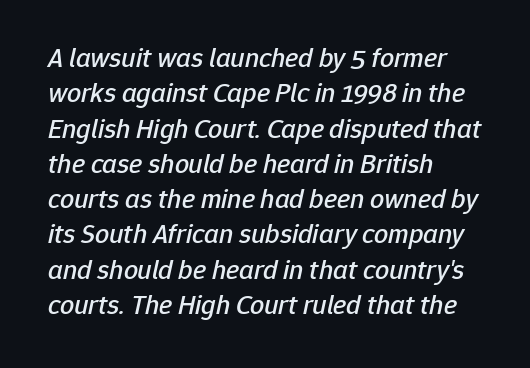
The lines sit at an ordinary, default distance from one another. Slanted lettering throughout. Type without underlining. The lines in this sample share a left origin and differ only in where they stop. The horizontal fit of the characters is conventional and even.
